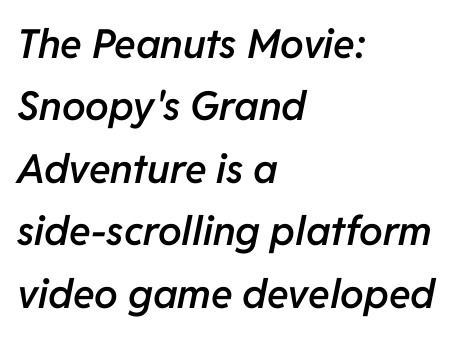
{"italic": "yes", "lean": "right", "slant_degrees": 11, "bold": "semi", "weight": "semibold", "width": "normal", "stroke_contrast": "low", "x_height": "medium", "monospaced": "no", "underline": "no", "align": "left", "line_spacing": "normal", "line_spacing_ratio": 1.56, "letter_spacing": "normal", "letter_spacing_em": 0.0, "glyph_px": 40}
